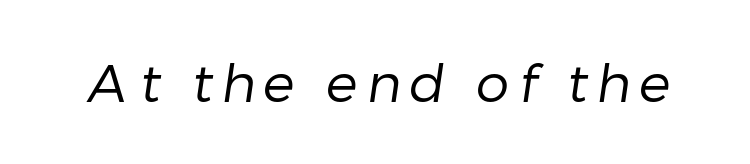
The image shows 53 px regular-weight sans-serif type; set not underlined; low stroke contrast and a medium x-height.
